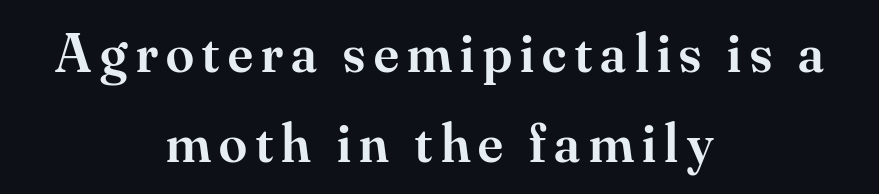
Q: Is the text bold? A: Semi-bold.
Q: Is the text italic (slanted)? A: No, it is upright.
Q: Is the typeface a serif or a sans-serif typeface? A: Serif.
Q: Is the text underlined? A: No.
Q: How is the paragraph aligned? A: Centered.
Q: Is the spacing between lines tight, normal or loose? A: Normal.
Q: Width (condensed, normal, or wide)? A: Normal.
Q: Stroke contrast? A: Medium.
Q: x-height? A: Small.
Q: Monospaced? A: No.
